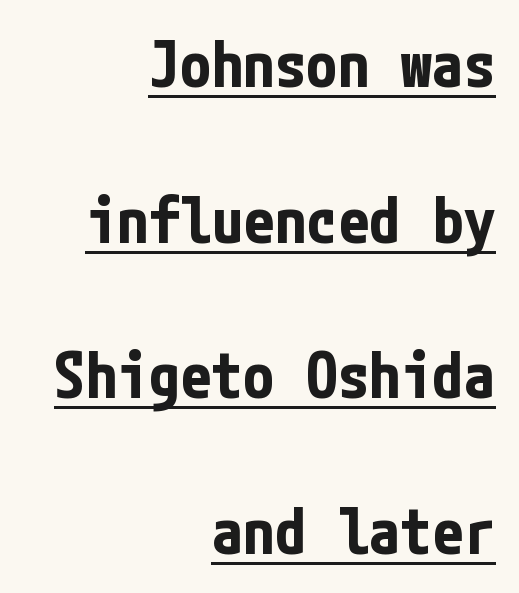
Unlike a traditional serif, this face leaves its strokes unadorned. The tracking reads as untouched default to a designer's eye. Casual observation: everything's shoved over to the right. A rule runs beneath these lines of type. Ascenders rise straight up at ninety degrees.
